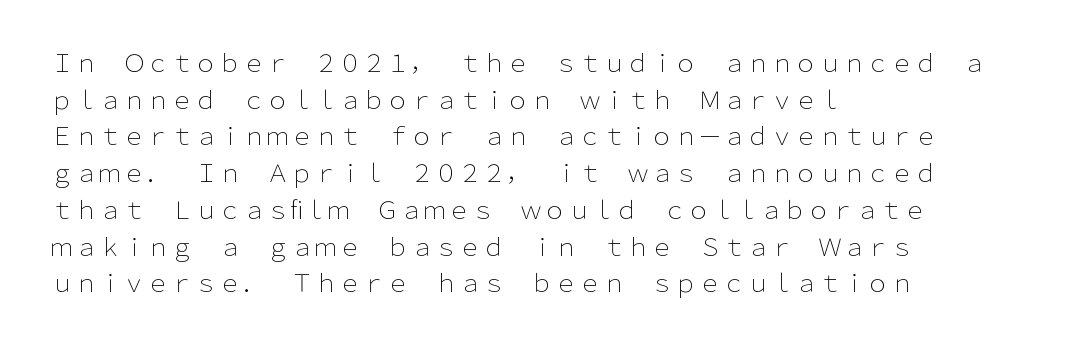
{"italic": "no", "bold": "no", "underline": "no", "align": "left", "line_spacing": "normal", "line_spacing_ratio": 1.53, "letter_spacing": "normal", "letter_spacing_em": 0.0, "glyph_px": 24}
